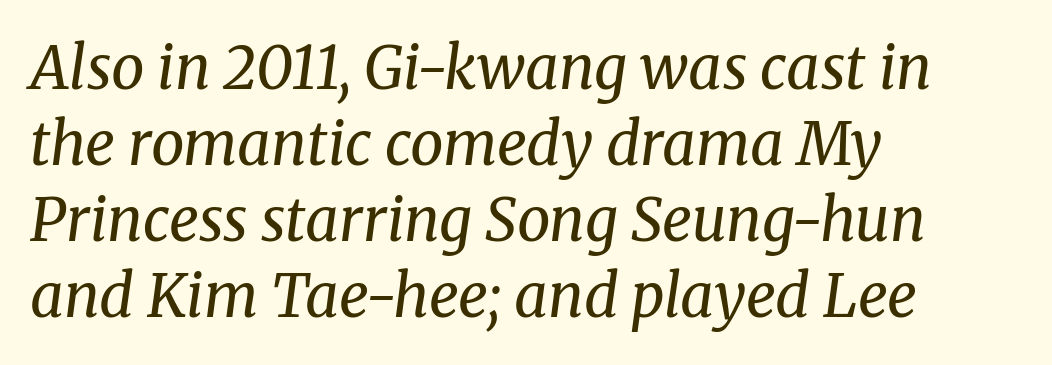
One glance says typical: line gaps are just what's usual. The lines in this sample share a left origin and differ only in where they stop. Proportional: the letters do not fall into vertical columns. The axis of the letterforms is tilted away from vertical. The gap between lines stays unmarked. Counters stay open thanks to moderate or lighter strokes.
